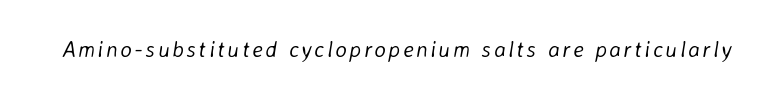
Weight: regular or lighter. The face used here has a pronounced slope to its letters. Any mark beneath the type? The region is blank.
